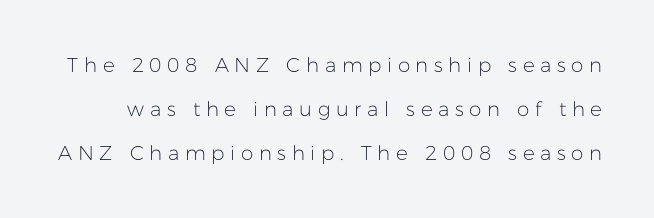
The zone under the glyphs is completely vacant. Vertical stems look standard width or narrower in stroke. In terms of leading, this rendering errs on the spacious side. Is the letter spacing exaggerated? Yes — the characters are pushed far apart.
